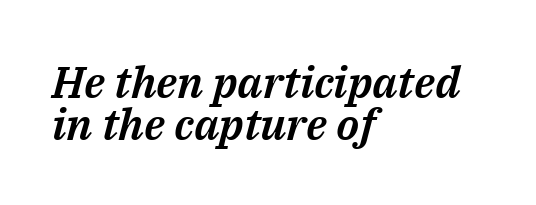
{"italic": "yes", "lean": "right", "slant_degrees": 14, "width": "normal", "stroke_contrast": "medium", "x_height": "medium", "monospaced": "no", "underline": "no", "align": "left", "line_spacing": "tight", "line_spacing_ratio": 0.95, "letter_spacing": "normal", "letter_spacing_em": 0.0, "glyph_px": 44}
